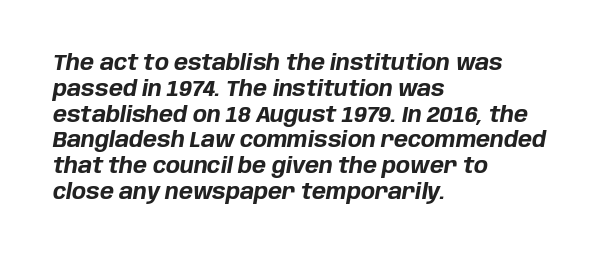
The typesetter chose a ragged-right arrangement here. Observe the ordinary spacing: letters are neighbours, not strangers. Anything drawn beneath the words? Only blank space. The passage shown is emphatically bold. Designer's note — italics engaged.
